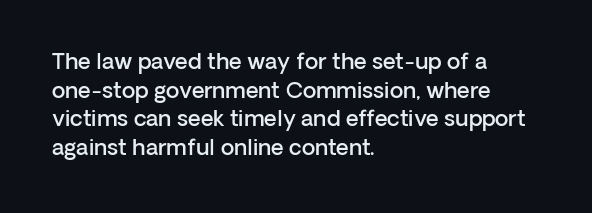
Q: Is the text bold? A: Semi-bold.
Q: Is the text italic (slanted)? A: No, it is upright.
Q: Is the text underlined? A: No.
Q: How is the paragraph aligned? A: Left-aligned.
Q: Is the spacing between letters normal or unusually wide? A: Normal.
Q: Is the spacing between lines tight, normal or loose? A: Normal.
